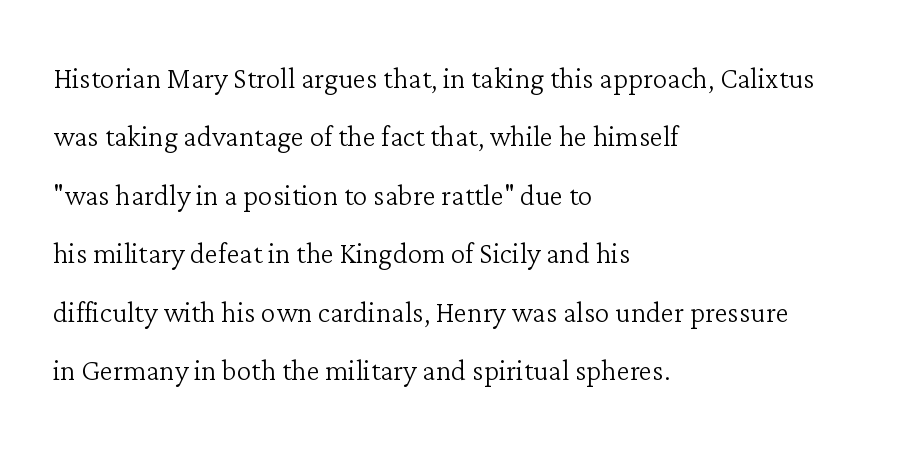
{"serif": "yes", "italic": "no", "bold": "no", "weight": "light", "width": "normal", "stroke_contrast": "low", "x_height": "medium", "monospaced": "no", "underline": "no", "align": "left", "line_spacing": "normal", "line_spacing_ratio": 1.58, "letter_spacing": "normal", "letter_spacing_em": 0.0, "glyph_px": 37}
